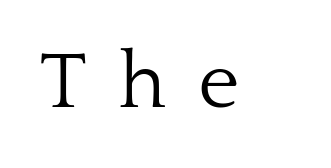
Q: Is the text bold? A: No.
Q: Is the text italic (slanted)? A: No, it is upright.
Q: Is the typeface a serif or a sans-serif typeface? A: Serif.
Q: Is the text underlined? A: No.
Q: Is the spacing between letters normal or unusually wide? A: Unusually wide.
Q: Width (condensed, normal, or wide)? A: Normal.
Q: Stroke contrast? A: Low.
Q: x-height? A: Medium.
Q: Monospaced? A: No.
